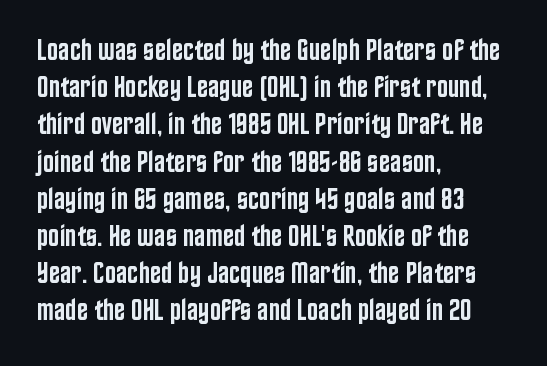
Looks like regular typesetting: each glyph gets only the width it needs. Just letters on the line, the space beneath them empty. The horizontal fit of the characters is conventional and even. Unlike a traditional serif, this face leaves its strokes unadorned. A roman cut, with each character standing at attention.
